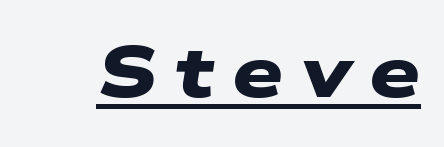
{"serif": "no", "bold": "yes", "weight": "heavy", "width": "wide", "stroke_contrast": "low", "x_height": "medium", "monospaced": "no", "underline": "yes", "letter_spacing": "wide", "letter_spacing_em": 0.26, "glyph_px": 72}
